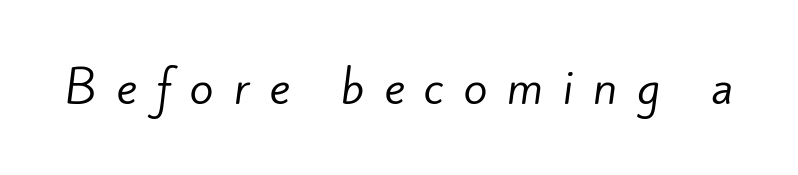
What kind of face is this? One without serifs — a sans. Glance below the letters and you will spot only blank space. Here the designer chose a conventional face with non-uniform glyph widths. Someone cranked the tracking dial way up on this one. The strokes carry an ordinary text weight at most.
